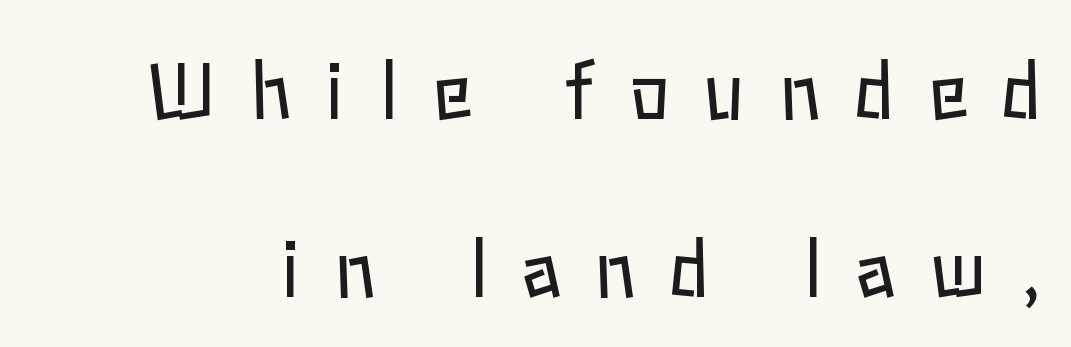
Q: Is the text bold? A: No.
Q: Is the text italic (slanted)? A: No, it is upright.
Q: Is the text underlined? A: No.
Q: Is the spacing between letters normal or unusually wide? A: Unusually wide.
Q: Is the spacing between lines tight, normal or loose? A: Loose.
Q: Width (condensed, normal, or wide)? A: Normal.
Q: Stroke contrast? A: Low.
Q: x-height? A: Medium.
Q: Monospaced? A: No.
